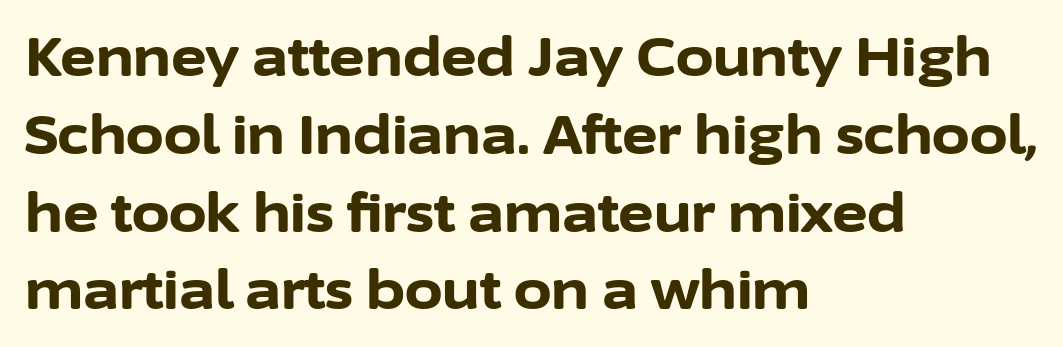
Q: Is the text bold? A: Yes.
Q: Is the text italic (slanted)? A: No, it is upright.
Q: Is the typeface a serif or a sans-serif typeface? A: Sans-serif.
Q: Is the text underlined? A: No.
Q: How is the paragraph aligned? A: Left-aligned.
Q: Is the spacing between letters normal or unusually wide? A: Normal.
Q: Is the spacing between lines tight, normal or loose? A: Normal.
Q: Width (condensed, normal, or wide)? A: Normal.
Q: Stroke contrast? A: Low.
Q: x-height? A: Medium.
Q: Monospaced? A: No.
